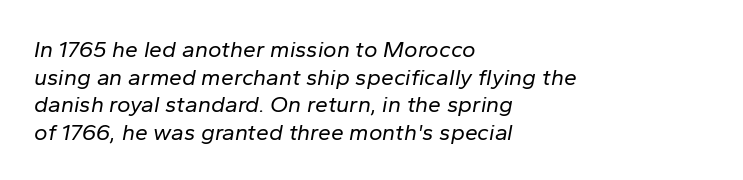
Tracking value appears to be zero — textbook default spacing. The typography opts for an oblique posture over an upright one. The paragraph has a hard left edge and a soft right edge. Underline: absent.
